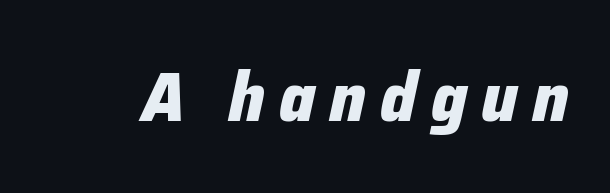
{"italic": "yes", "lean": "right", "slant_degrees": 12, "bold": "yes", "weight": "heavy", "width": "normal", "stroke_contrast": "low", "x_height": "medium", "monospaced": "no", "underline": "no", "letter_spacing": "wide", "letter_spacing_em": 0.2, "glyph_px": 70}
